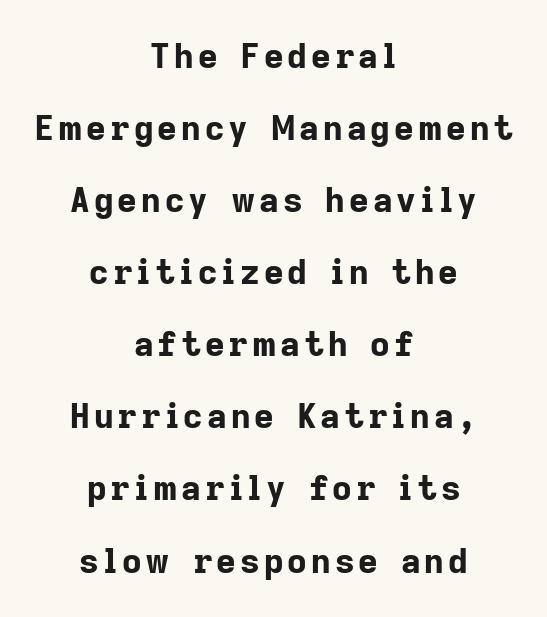
{"serif": "no", "italic": "no", "bold": "yes", "weight": "bold", "width": "normal", "stroke_contrast": "low", "x_height": "medium", "monospaced": "no", "underline": "no", "align": "center", "line_spacing": "loose", "line_spacing_ratio": 2.12, "glyph_px": 34}
